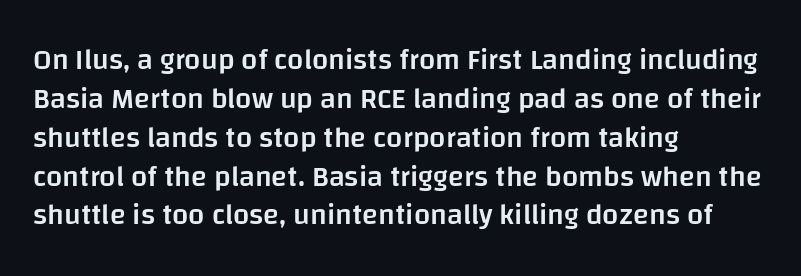
{"serif": "no", "italic": "no", "bold": "semi", "weight": "semibold", "width": "normal", "stroke_contrast": "low", "x_height": "large", "monospaced": "no", "underline": "no", "align": "left", "line_spacing": "normal", "line_spacing_ratio": 1.34, "letter_spacing": "normal", "letter_spacing_em": 0.0, "glyph_px": 29}
